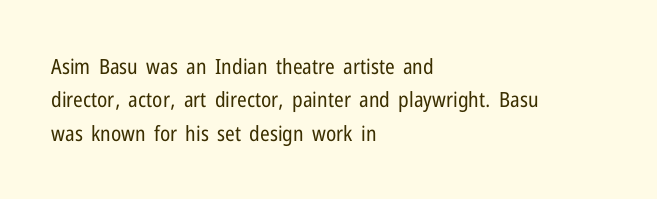
How would I describe the line gaps? Plain and ordinary. Weight: in the light-to-regular range. The type is set solid horizontally, with unmodified tracking. The lines are quadded left.
